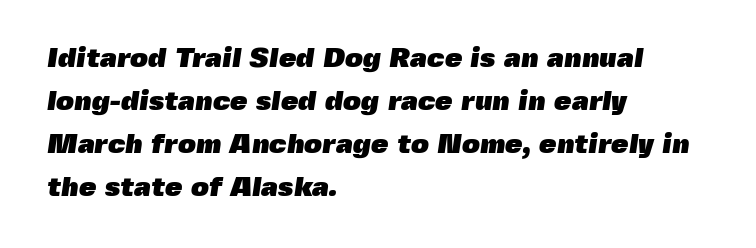
The image shows 28 px heavy sans-serif type; set left-aligned, normal line spacing (1.53x), normal letter spacing, not underlined; a medium x-height.
